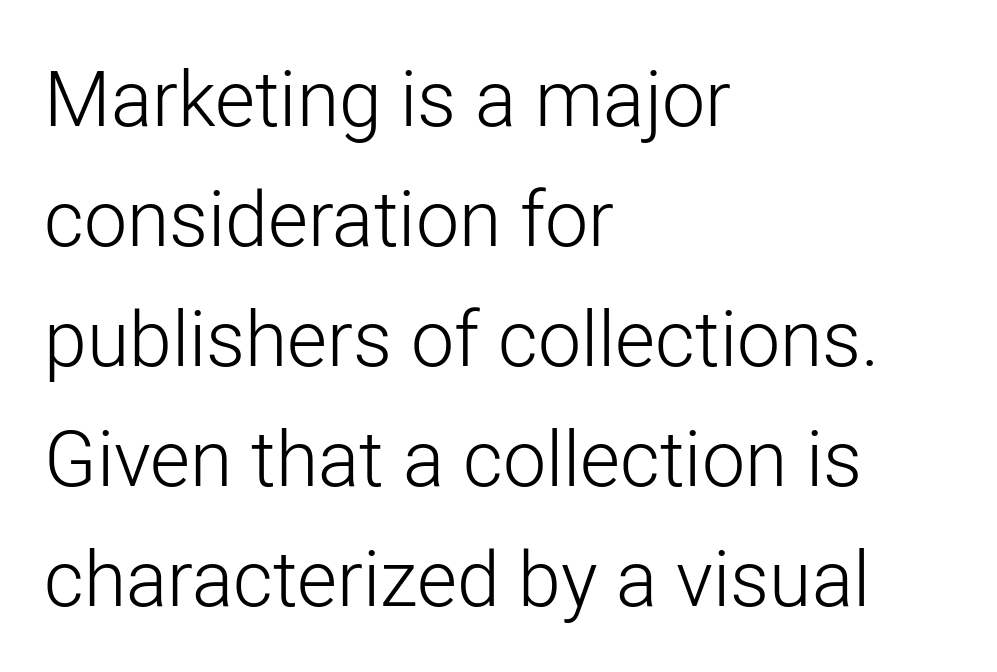
Q: Is the text bold? A: No.
Q: Is the text italic (slanted)? A: No, it is upright.
Q: Is the typeface a serif or a sans-serif typeface? A: Sans-serif.
Q: Is the text underlined? A: No.
Q: How is the paragraph aligned? A: Left-aligned.
Q: Is the spacing between letters normal or unusually wide? A: Normal.
Q: Is the spacing between lines tight, normal or loose? A: Normal.
Q: Width (condensed, normal, or wide)? A: Normal.
Q: Stroke contrast? A: Low.
Q: x-height? A: Medium.
Q: Monospaced? A: No.
